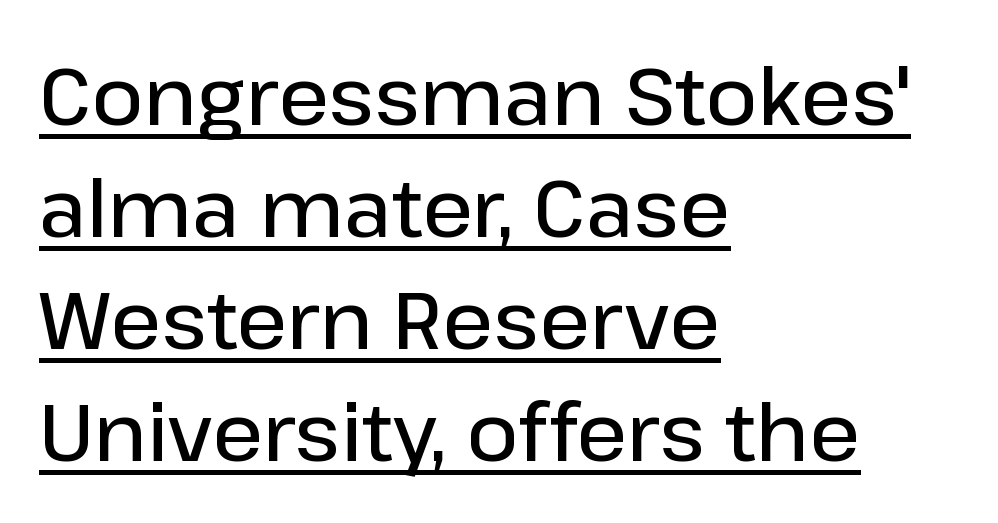
The image shows 80 px semibold sans-serif type, upright; set left-aligned, normal line spacing (1.4x), normal letter spacing, underlined; low stroke contrast and a medium x-height.
